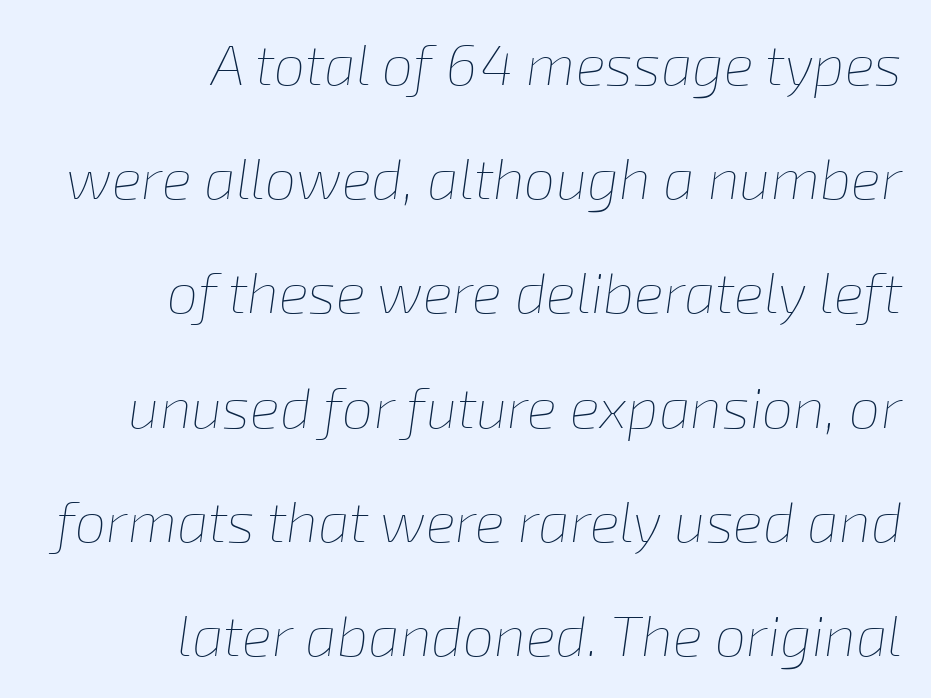
The image shows 56 px thin type, italic (leaning right); set right-aligned, loose line spacing (2.04x), normal letter spacing, not underlined; low stroke contrast and a medium x-height.
